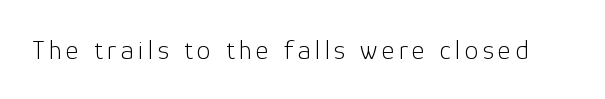
The image shows 28 px light sans-serif type, upright; set not underlined; low stroke contrast and a medium x-height.
